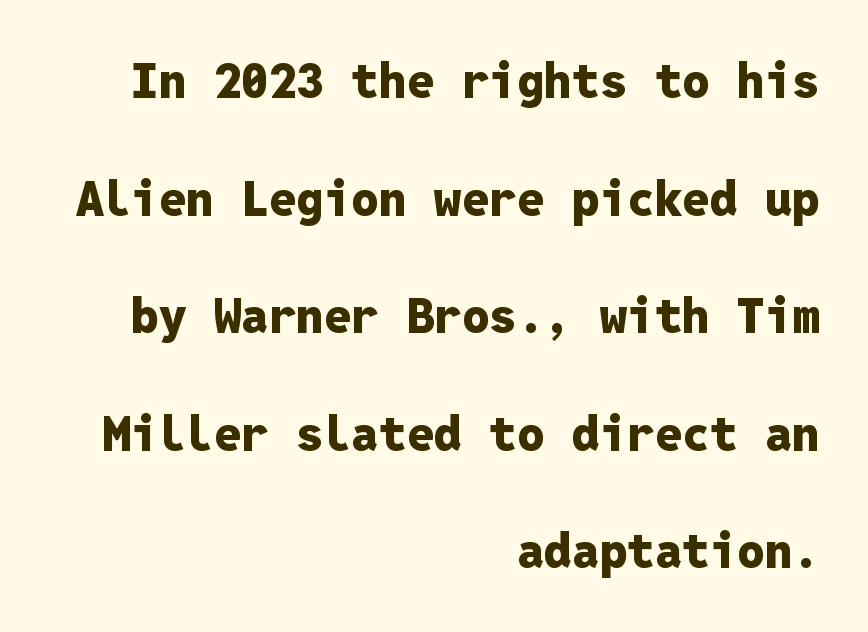
{"serif": "no", "italic": "no", "bold": "yes", "weight": "heavy", "width": "normal", "stroke_contrast": "low", "x_height": "medium", "monospaced": "yes", "underline": "no", "align": "right", "line_spacing": "loose", "line_spacing_ratio": 2.4, "letter_spacing": "normal", "letter_spacing_em": 0.0, "glyph_px": 49}
